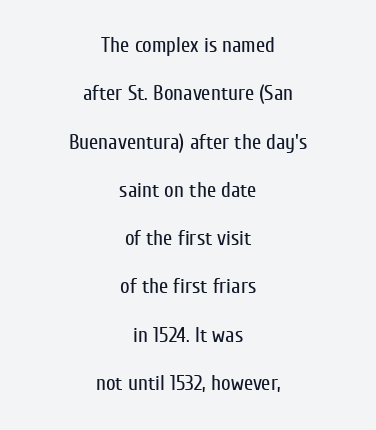
The image shows 21 px text type, upright; set centered, loose line spacing (2.3x), normal letter spacing, not underlined.
